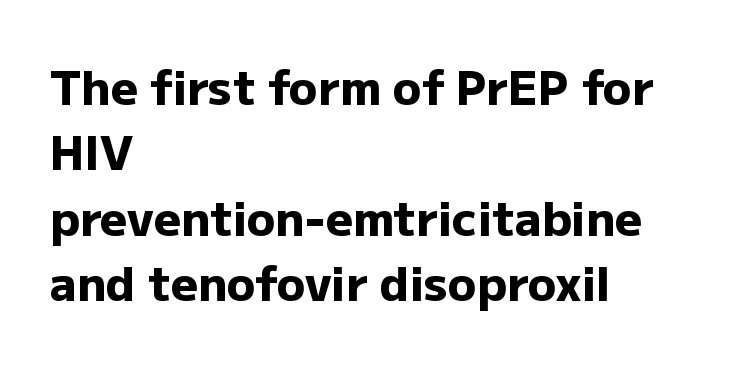
Q: Is the text bold? A: Yes.
Q: Is the text italic (slanted)? A: No, it is upright.
Q: Is the typeface a serif or a sans-serif typeface? A: Sans-serif.
Q: Is the text underlined? A: No.
Q: How is the paragraph aligned? A: Left-aligned.
Q: Is the spacing between letters normal or unusually wide? A: Normal.
Q: Is the spacing between lines tight, normal or loose? A: Normal.
Q: Width (condensed, normal, or wide)? A: Normal.
Q: Stroke contrast? A: Low.
Q: x-height? A: Medium.
Q: Monospaced? A: No.
